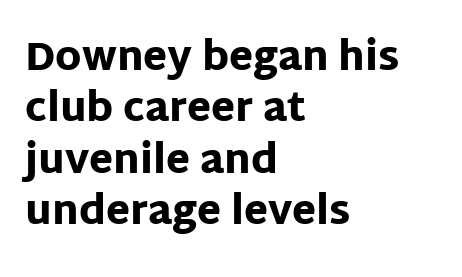
The image shows 39 px heavy sans-serif type, upright; set left-aligned, normal line spacing (1.32x), normal letter spacing, not underlined; low stroke contrast and a large x-height.
